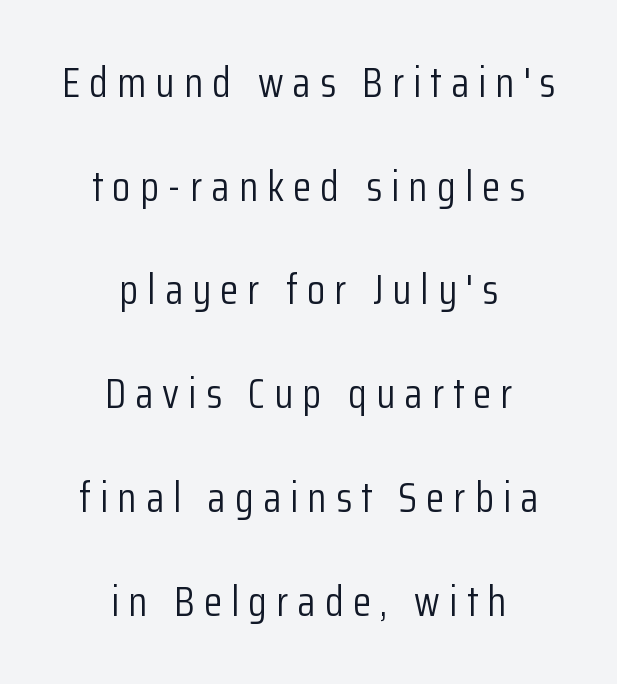
{"serif": "no", "italic": "no", "bold": "no", "weight": "light", "width": "condensed", "stroke_contrast": "low", "x_height": "medium", "monospaced": "no", "underline": "no", "align": "center", "line_spacing": "loose", "line_spacing_ratio": 2.47, "letter_spacing": "wide", "letter_spacing_em": 0.22, "glyph_px": 42}
